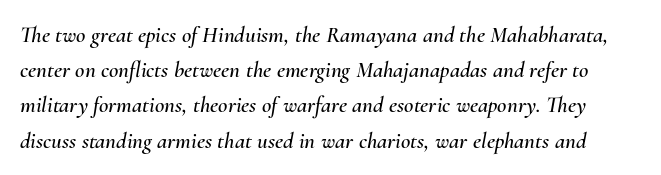
The image shows 23 px text type, italic (leaning right); set normal line spacing (1.53x), normal letter spacing, not underlined.
